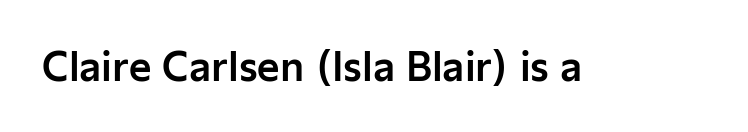
The image shows 39 px sans-serif type, upright; set normal letter spacing, not underlined; low stroke contrast and a medium x-height.
